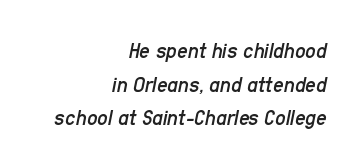
The image shows 23 px text type, italic (leaning right); set right-aligned, normal line spacing (1.46x), normal letter spacing, not underlined.
